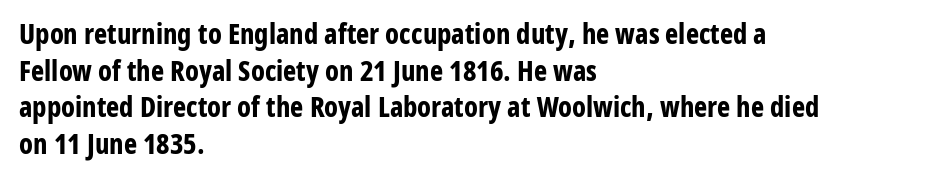
Q: Is the text bold? A: Yes.
Q: Is the text italic (slanted)? A: No, it is upright.
Q: Is the typeface a serif or a sans-serif typeface? A: Sans-serif.
Q: Is the text underlined? A: No.
Q: How is the paragraph aligned? A: Left-aligned.
Q: Is the spacing between letters normal or unusually wide? A: Normal.
Q: Is the spacing between lines tight, normal or loose? A: Normal.
Q: Width (condensed, normal, or wide)? A: Condensed.
Q: Stroke contrast? A: Low.
Q: x-height? A: Medium.
Q: Monospaced? A: No.
